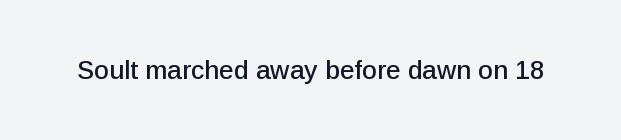
Q: Is the text italic (slanted)? A: No, it is upright.
Q: Is the text underlined? A: No.
Q: Is the spacing between letters normal or unusually wide? A: Normal.
